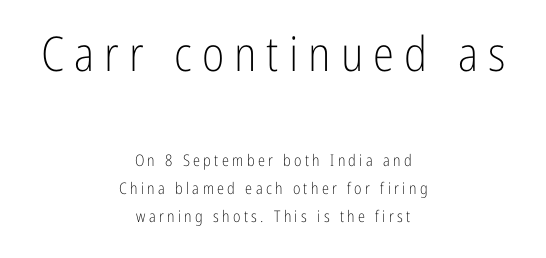
{"serif": "no", "italic": "no", "bold": "no", "weight": "light", "width": "condensed", "stroke_contrast": "low", "x_height": "medium", "monospaced": "no", "underline": "no", "align": "center", "line_spacing_ratio": 1.76, "letter_spacing": "wide", "letter_spacing_em": 0.21, "larger_block": "first", "size_ratio": 3.0, "glyph_px": 48}
